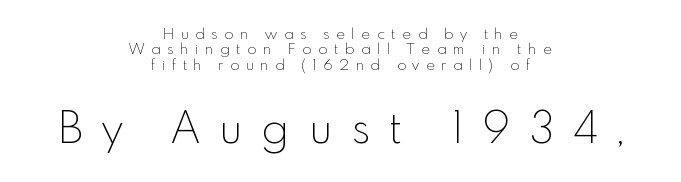
The image shows 44 px thin sans-serif type, upright; set centered, tight line spacing (1.02x), unusually wide letter spacing (+0.44 em), not underlined; the second (bottom) block is 2.93x larger; a small x-height.
